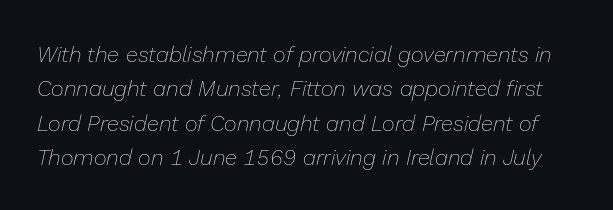
The image shows 22 px text type, italic (leaning right); set normal line spacing (1.56x), normal letter spacing, not underlined.
